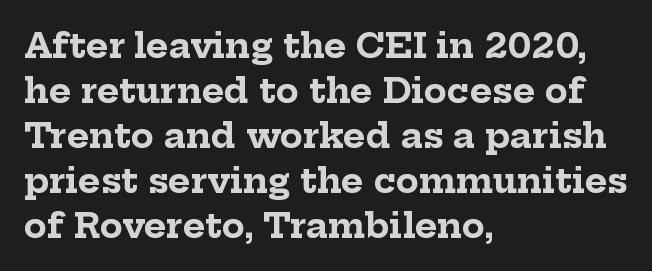
Q: Is the text bold? A: Yes.
Q: Is the text italic (slanted)? A: No, it is upright.
Q: Is the typeface a serif or a sans-serif typeface? A: Serif.
Q: Is the text underlined? A: No.
Q: How is the paragraph aligned? A: Left-aligned.
Q: Is the spacing between letters normal or unusually wide? A: Normal.
Q: Is the spacing between lines tight, normal or loose? A: Normal.
Q: Width (condensed, normal, or wide)? A: Normal.
Q: Stroke contrast? A: Low.
Q: x-height? A: Medium.
Q: Monospaced? A: No.
